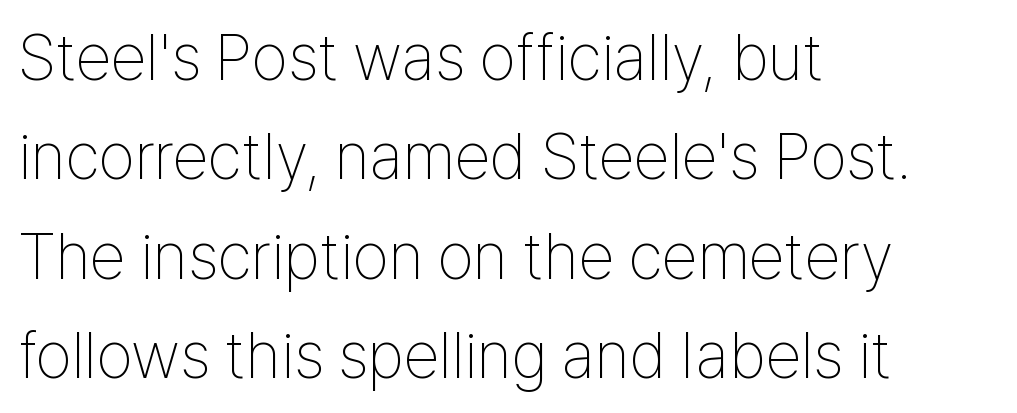
The letters advance in unequal steps, a hallmark of proportional type. In terms of letterspacing, this is plain default setting. The lettering stays uniformly vertical, giving the passage a roman look. A clean baseline with only descenders dipping below it. Check where the strokes stop: nothing finishes them off — pure sans. This sample keeps an unexceptional amount of space between lines.
